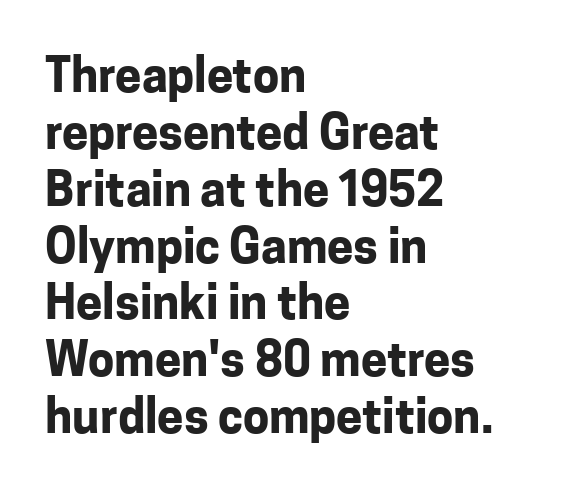
Q: Is the text bold? A: Yes.
Q: Is the text italic (slanted)? A: No, it is upright.
Q: Is the typeface a serif or a sans-serif typeface? A: Sans-serif.
Q: Is the text underlined? A: No.
Q: How is the paragraph aligned? A: Left-aligned.
Q: Is the spacing between letters normal or unusually wide? A: Normal.
Q: Width (condensed, normal, or wide)? A: Normal.
Q: Stroke contrast? A: Low.
Q: x-height? A: Medium.
Q: Monospaced? A: No.
